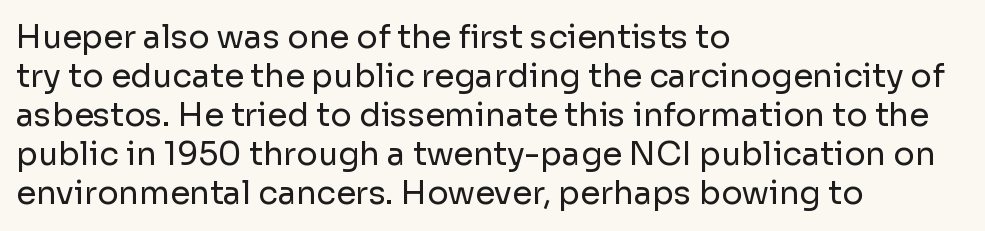
The image shows 32 px regular-weight sans-serif type, upright; set left-aligned, line spacing 1.22x, normal letter spacing, not underlined; low stroke contrast and a medium x-height.
